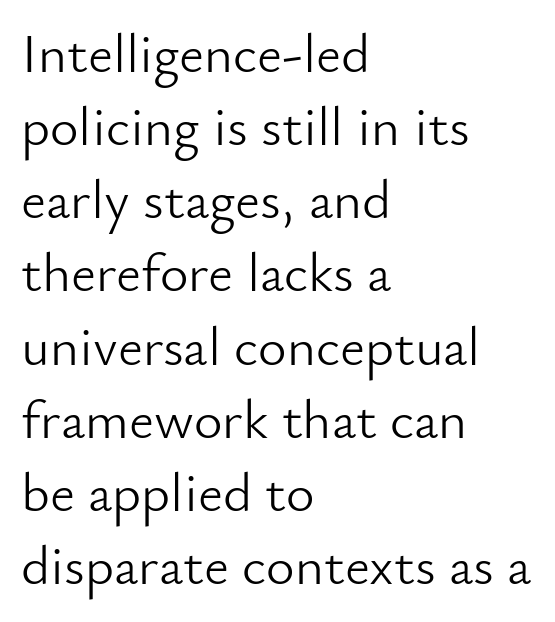
Q: Is the text bold? A: No.
Q: Is the text italic (slanted)? A: No, it is upright.
Q: Is the typeface a serif or a sans-serif typeface? A: Sans-serif.
Q: Is the text underlined? A: No.
Q: How is the paragraph aligned? A: Left-aligned.
Q: Is the spacing between letters normal or unusually wide? A: Normal.
Q: Is the spacing between lines tight, normal or loose? A: Normal.
Q: Width (condensed, normal, or wide)? A: Normal.
Q: Stroke contrast? A: Low.
Q: x-height? A: Small.
Q: Monospaced? A: No.
